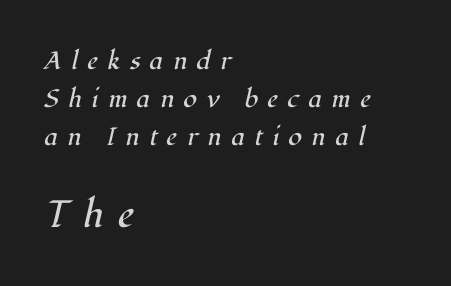
Q: Is the text bold? A: No.
Q: Is the text italic (slanted)? A: Yes, it leans right by about 12 degrees.
Q: Is the typeface a serif or a sans-serif typeface? A: Serif.
Q: Is the text underlined? A: No.
Q: How is the paragraph aligned? A: Left-aligned.
Q: Is the spacing between letters normal or unusually wide? A: Unusually wide.
Q: Is the spacing between lines tight, normal or loose? A: Normal.
Q: Which block of text is set in a larger size, the first (top) or the second (bottom)? A: The second (bottom) one.
Q: Width (condensed, normal, or wide)? A: Normal.
Q: Stroke contrast? A: High.
Q: x-height? A: Medium.
Q: Monospaced? A: No.
